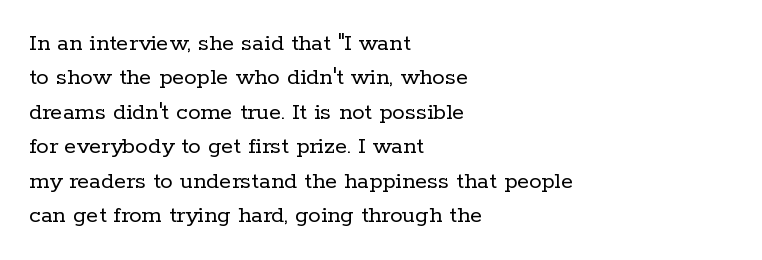
Spacing between characters is what you'd get straight out of the box. The passage shown is not underscored anywhere. The lines in this sample share a left origin and differ only in where they stop. The lines sit at an ordinary, default distance from one another. Is the type heavy? It reads as light-to-regular instead.
